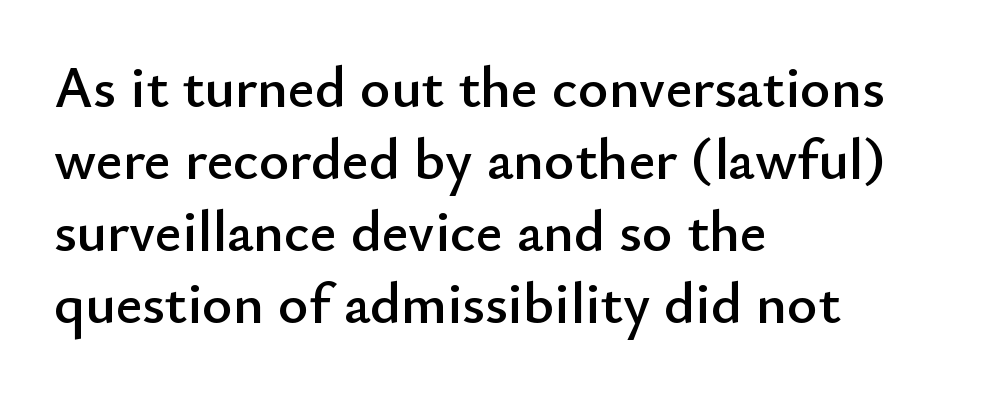
Every stem runs plumb, perpendicular to the baseline. Nobody touched the tracking dial on this one. Varying glyph widths throughout — classic text-font behaviour. Nothing sits at the stroke ends, so this counts as sans-serif. Where is the straight margin? On the left.
